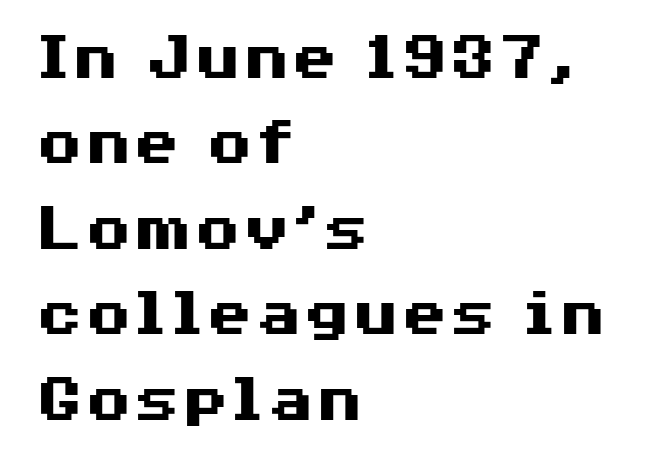
Q: Is the text bold? A: Yes.
Q: Is the text italic (slanted)? A: No, it is upright.
Q: Is the typeface a serif or a sans-serif typeface? A: Sans-serif.
Q: Is the text underlined? A: No.
Q: How is the paragraph aligned? A: Left-aligned.
Q: Is the spacing between letters normal or unusually wide? A: Normal.
Q: Width (condensed, normal, or wide)? A: Wide.
Q: Stroke contrast? A: Medium.
Q: x-height? A: Medium.
Q: Monospaced? A: No.
